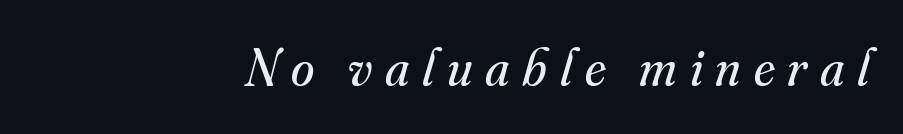
The image shows 53 px regular-weight serif type, italic (leaning right); set right-aligned, unusually wide letter spacing (+0.24 em), not underlined; medium stroke contrast and a small x-height.
